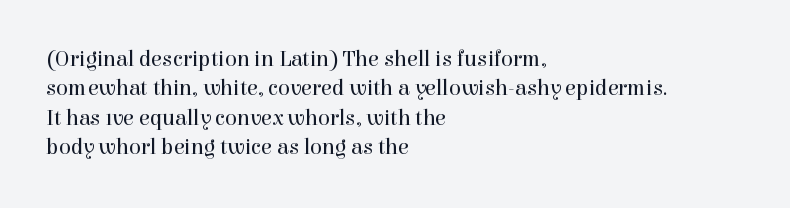
The image shows 22 px text type, upright; set left-aligned, normal line spacing (1.34x), normal letter spacing, not underlined.
